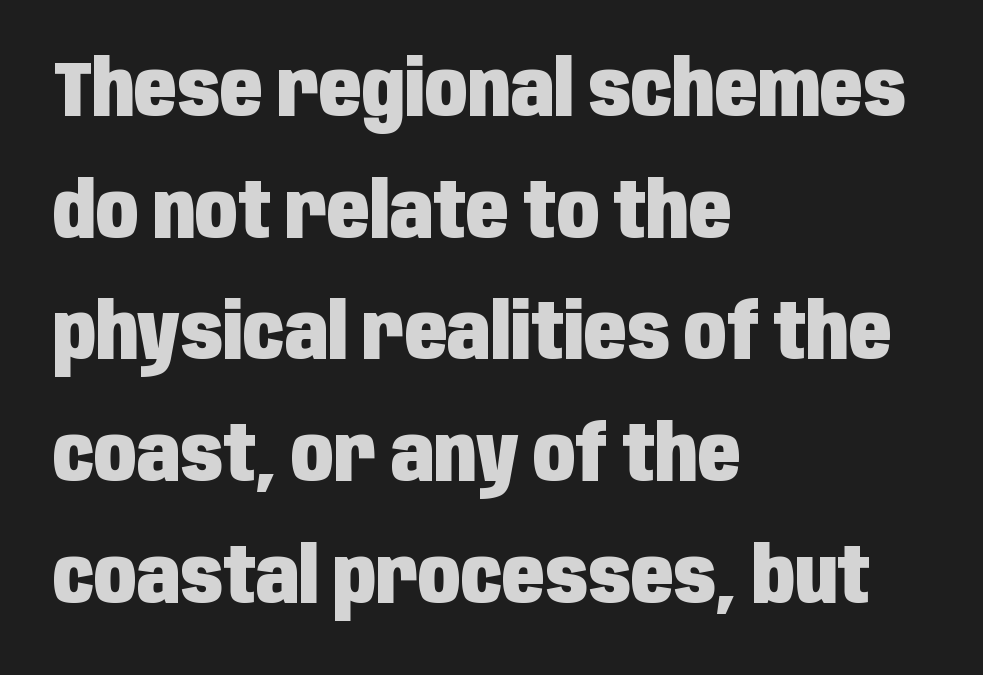
The image shows 78 px heavy, condensed sans-serif type, upright; set left-aligned, normal line spacing (1.56x), normal letter spacing, not underlined; low stroke contrast and a large x-height.
